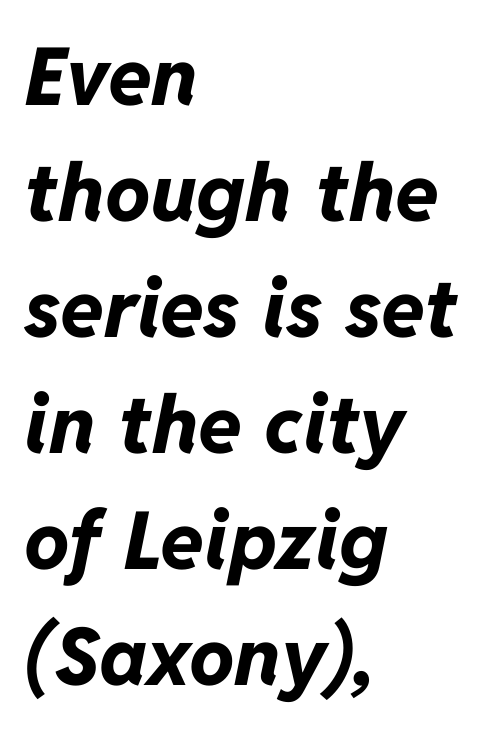
The image shows 80 px bold type, italic (leaning right); set left-aligned, normal line spacing (1.45x), normal letter spacing, not underlined; low stroke contrast and a medium x-height.
